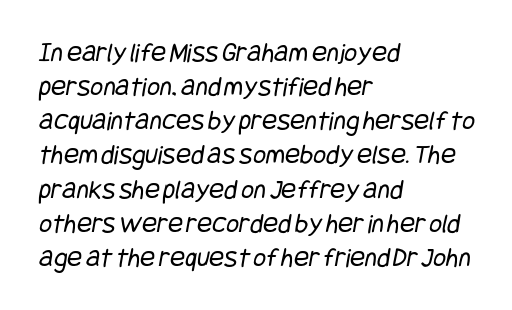
Q: Is the text bold? A: No.
Q: Is the typeface a serif or a sans-serif typeface? A: Sans-serif.
Q: Is the text underlined? A: No.
Q: How is the paragraph aligned? A: Left-aligned.
Q: Is the spacing between letters normal or unusually wide? A: Normal.
Q: Width (condensed, normal, or wide)? A: Condensed.
Q: Stroke contrast? A: Low.
Q: x-height? A: Large.
